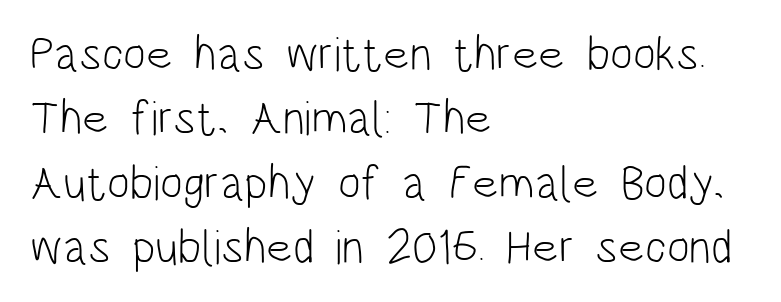
Q: Is the text bold? A: No.
Q: Is the text italic (slanted)? A: No, it is upright.
Q: Is the typeface a serif or a sans-serif typeface? A: Sans-serif.
Q: Is the text underlined? A: No.
Q: How is the paragraph aligned? A: Left-aligned.
Q: Is the spacing between letters normal or unusually wide? A: Normal.
Q: Is the spacing between lines tight, normal or loose? A: Normal.
Q: Width (condensed, normal, or wide)? A: Condensed.
Q: Stroke contrast? A: Low.
Q: x-height? A: Large.
Q: Monospaced? A: No.
